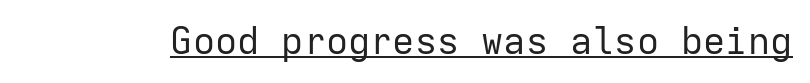
The image shows 37 px regular-weight sans-serif type, upright, monospaced; set normal letter spacing, underlined; low stroke contrast and a medium x-height.
